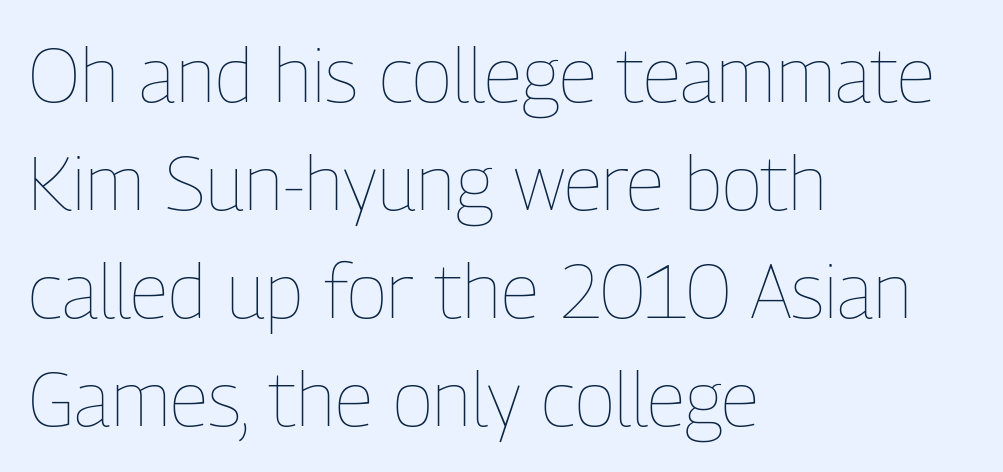
Q: Is the text bold? A: No.
Q: Is the text italic (slanted)? A: No, it is upright.
Q: Is the text underlined? A: No.
Q: How is the paragraph aligned? A: Left-aligned.
Q: Is the spacing between letters normal or unusually wide? A: Normal.
Q: Is the spacing between lines tight, normal or loose? A: Normal.
Q: Width (condensed, normal, or wide)? A: Condensed.
Q: Stroke contrast? A: Low.
Q: x-height? A: Medium.
Q: Monospaced? A: No.
